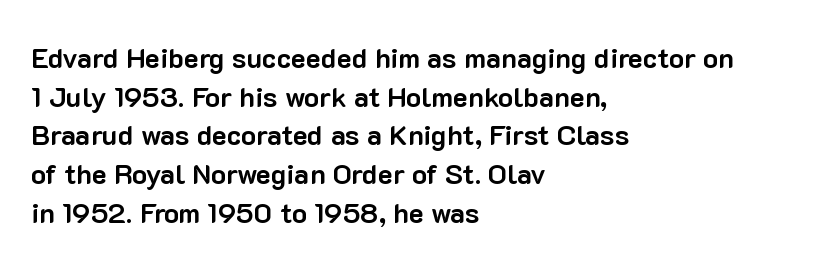
Q: Is the text bold? A: Yes.
Q: Is the text italic (slanted)? A: No, it is upright.
Q: Is the typeface a serif or a sans-serif typeface? A: Sans-serif.
Q: Is the text underlined? A: No.
Q: How is the paragraph aligned? A: Left-aligned.
Q: Is the spacing between letters normal or unusually wide? A: Normal.
Q: Is the spacing between lines tight, normal or loose? A: Normal.
Q: Width (condensed, normal, or wide)? A: Normal.
Q: Stroke contrast? A: Low.
Q: x-height? A: Medium.
Q: Monospaced? A: No.
